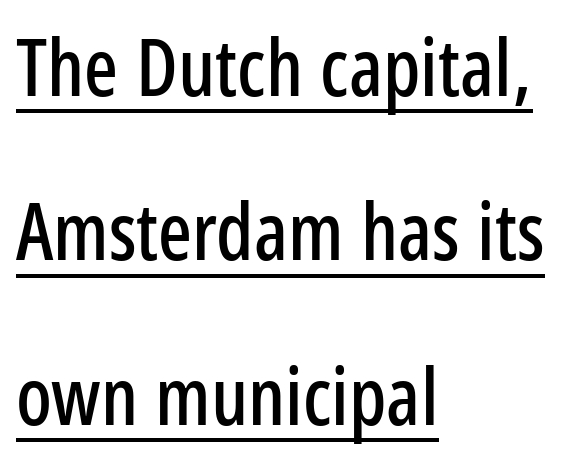
Q: Is the text italic (slanted)? A: No, it is upright.
Q: Is the typeface a serif or a sans-serif typeface? A: Sans-serif.
Q: Is the text underlined? A: Yes.
Q: How is the paragraph aligned? A: Left-aligned.
Q: Is the spacing between letters normal or unusually wide? A: Normal.
Q: Is the spacing between lines tight, normal or loose? A: Loose.
Q: Width (condensed, normal, or wide)? A: Condensed.
Q: Stroke contrast? A: Low.
Q: x-height? A: Medium.
Q: Monospaced? A: No.
